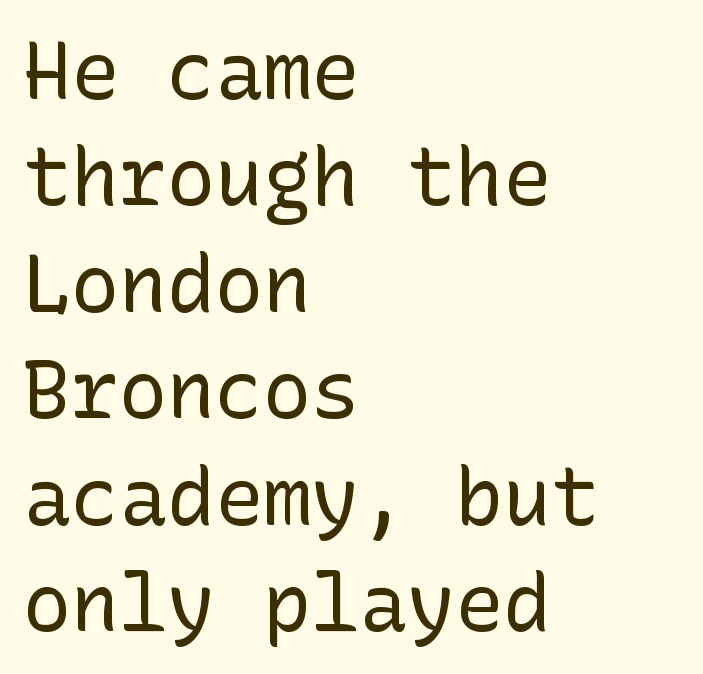
{"serif": "no", "italic": "no", "bold": "no", "weight": "regular", "width": "normal", "stroke_contrast": "low", "x_height": "medium", "underline": "no", "align": "left", "line_spacing": "normal", "line_spacing_ratio": 1.33, "letter_spacing": "normal", "letter_spacing_em": 0.0, "glyph_px": 80}
